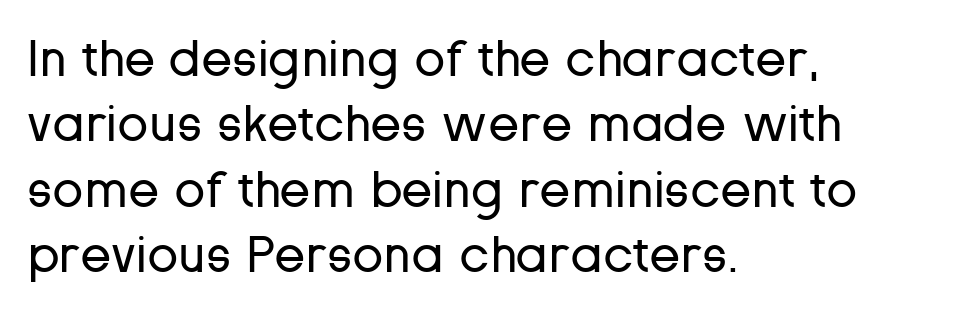
Is the letter spacing exaggerated? No — it looks like the ordinary default. Designer's note — italics off, roman on. Clear beneath every line of the passage. Observe the absence of serifs on each vertical stroke in this sample. Spacing verdict: proportional, widths tailored to each character.
